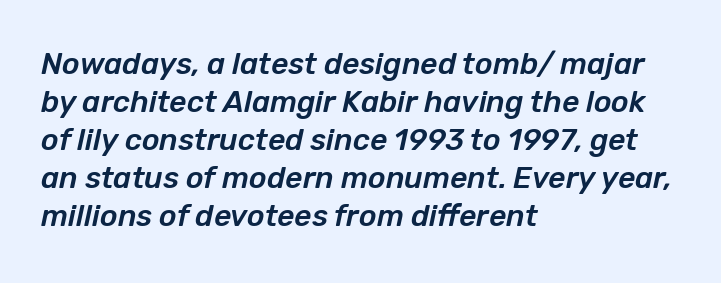
Q: Is the text italic (slanted)? A: Yes, it leans right by about 12 degrees.
Q: Is the text underlined? A: No.
Q: How is the paragraph aligned? A: Left-aligned.
Q: Is the spacing between letters normal or unusually wide? A: Normal.
Q: Is the spacing between lines tight, normal or loose? A: Normal.
Q: Width (condensed, normal, or wide)? A: Normal.
Q: Stroke contrast? A: Low.
Q: x-height? A: Medium.
Q: Monospaced? A: No.
